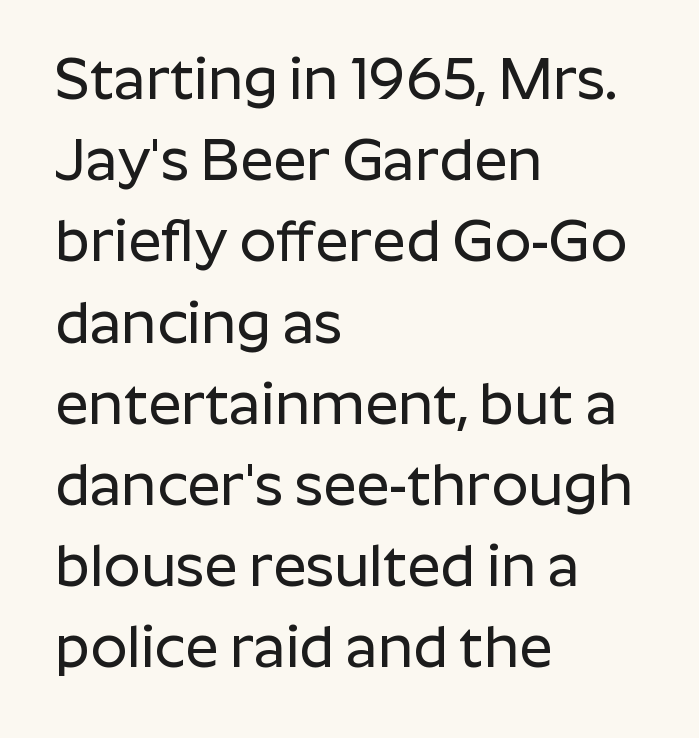
Q: Is the text italic (slanted)? A: No, it is upright.
Q: Is the typeface a serif or a sans-serif typeface? A: Sans-serif.
Q: Is the text underlined? A: No.
Q: How is the paragraph aligned? A: Left-aligned.
Q: Is the spacing between letters normal or unusually wide? A: Normal.
Q: Is the spacing between lines tight, normal or loose? A: Normal.
Q: Width (condensed, normal, or wide)? A: Normal.
Q: Stroke contrast? A: Low.
Q: x-height? A: Medium.
Q: Monospaced? A: No.
